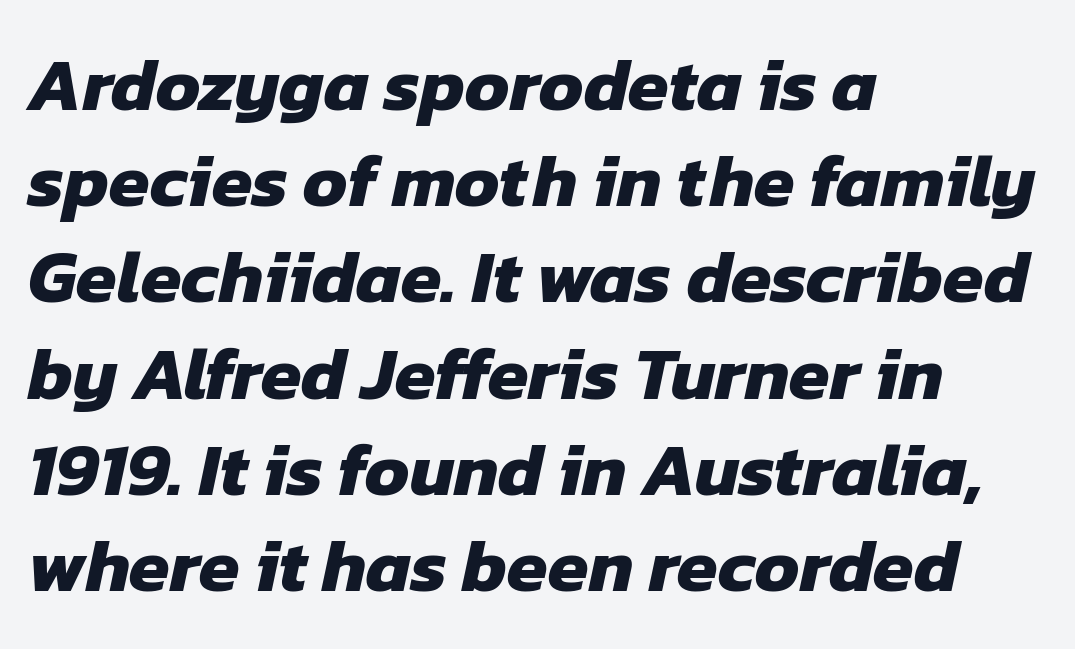
The image shows 74 px heavy sans-serif type; set left-aligned, normal line spacing (1.3x), normal letter spacing, not underlined; low stroke contrast and a medium x-height.
